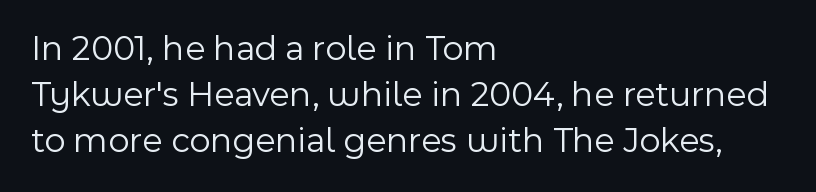
The image shows 36 px light sans-serif type, upright; set left-aligned, normal line spacing (1.28x), normal letter spacing, not underlined; a medium x-height.
